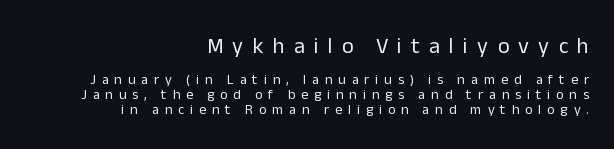
The emphasis by scale lands on block number one, above. The gaps between neighbouring characters are conspicuously large. Beneath every word, the page is bare. Ordinary non-slanted type is in use. No letter is thick-stroked: the sample isn't bold.
